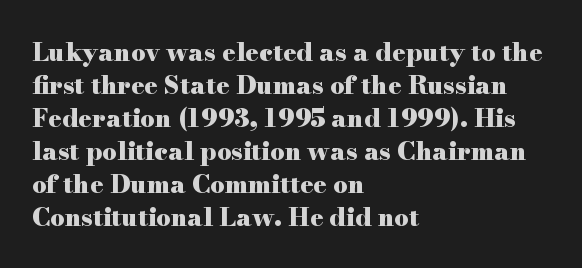
{"italic": "no", "bold": "yes", "underline": "no", "align": "left", "line_spacing": "normal", "line_spacing_ratio": 1.32, "letter_spacing": "normal", "letter_spacing_em": 0.0, "glyph_px": 25}
